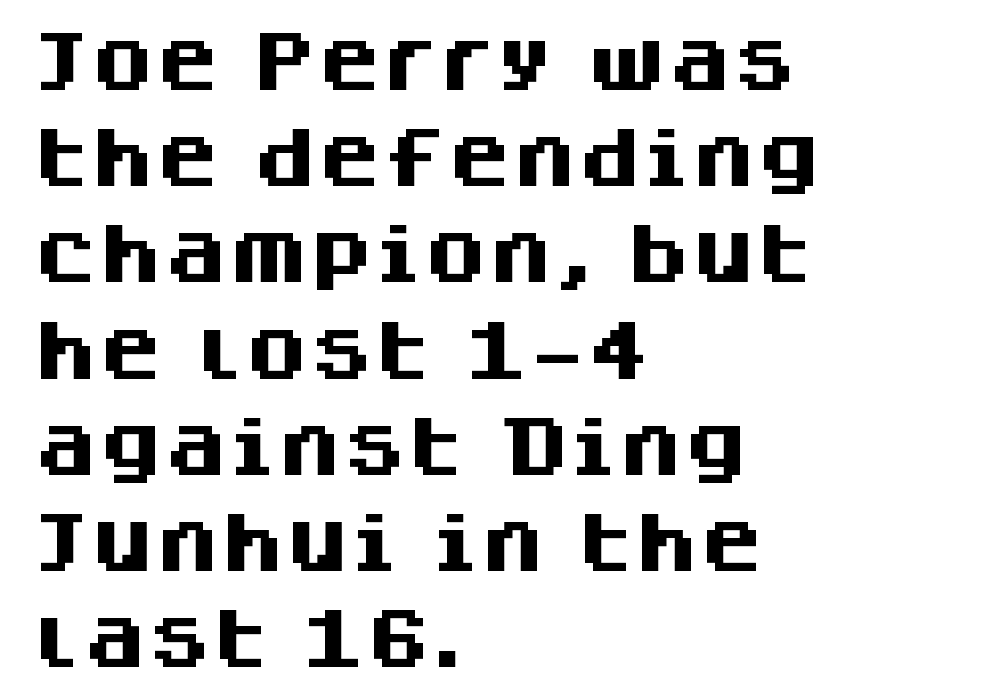
The image shows 65 px heavy sans-serif type, upright; set left-aligned, normal line spacing (1.48x), normal letter spacing, not underlined; medium stroke contrast and a large x-height.
